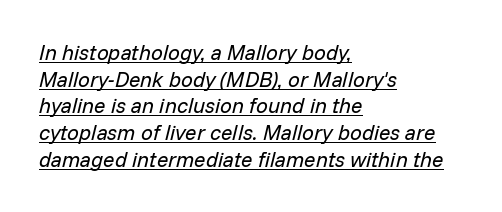
Q: Is the text bold? A: No.
Q: Is the text italic (slanted)? A: Yes, it leans right by about 14 degrees.
Q: Is the text underlined? A: Yes.
Q: How is the paragraph aligned? A: Left-aligned.
Q: Is the spacing between letters normal or unusually wide? A: Normal.
Q: Is the spacing between lines tight, normal or loose? A: Normal.
